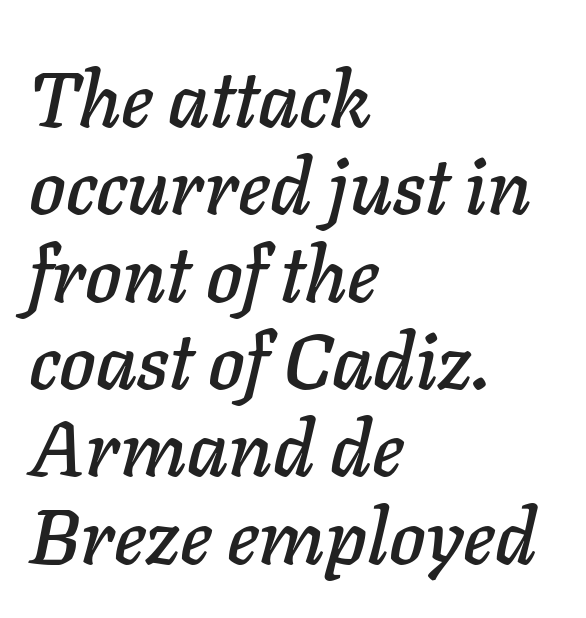
The image shows 78 px text type, italic (leaning right); set left-aligned, tight line spacing (1.12x), normal letter spacing, not underlined; low stroke contrast and a medium x-height.
